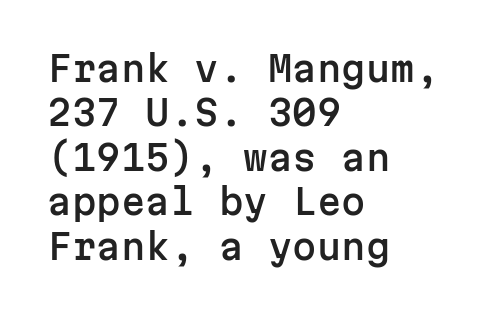
The image shows 35 px sans-serif type, upright, monospaced; set left-aligned, normal line spacing (1.27x), normal letter spacing, not underlined; low stroke contrast and a medium x-height.
